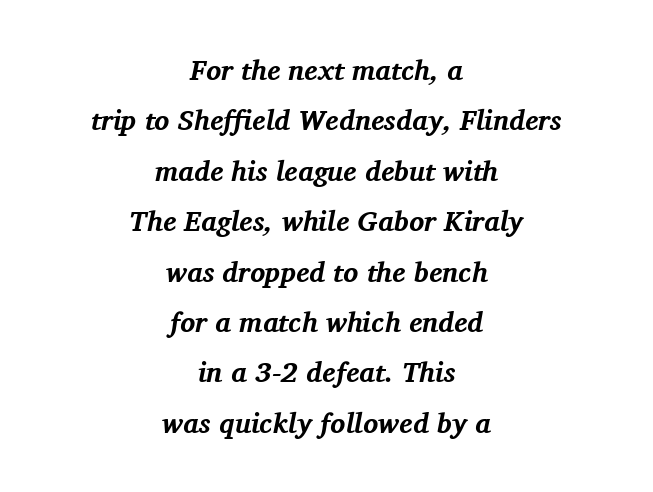
The image shows 28 px bold serif type, italic (leaning right); set centered, line spacing 1.8x, normal letter spacing, not underlined; medium stroke contrast and a medium x-height.
